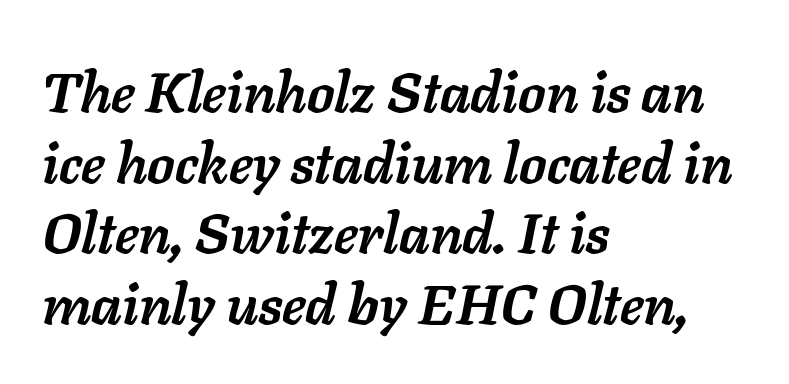
{"italic": "yes", "lean": "right", "slant_degrees": 11, "bold": "yes", "weight": "semibold", "width": "normal", "stroke_contrast": "low", "x_height": "medium", "monospaced": "no", "underline": "no", "align": "left", "line_spacing": "normal", "line_spacing_ratio": 1.26, "letter_spacing": "normal", "letter_spacing_em": 0.0, "glyph_px": 56}
